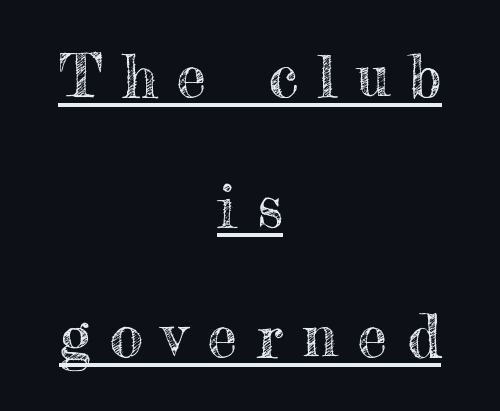
Q: Is the text italic (slanted)? A: No, it is upright.
Q: Is the text underlined? A: Yes.
Q: How is the paragraph aligned? A: Centered.
Q: Is the spacing between letters normal or unusually wide? A: Unusually wide.
Q: Is the spacing between lines tight, normal or loose? A: Loose.
Q: Width (condensed, normal, or wide)? A: Normal.
Q: x-height? A: Small.
Q: Monospaced? A: No.
